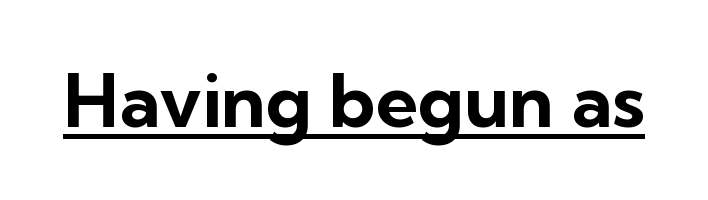
Q: Is the text bold? A: Yes.
Q: Is the text italic (slanted)? A: No, it is upright.
Q: Is the typeface a serif or a sans-serif typeface? A: Sans-serif.
Q: Is the text underlined? A: Yes.
Q: Is the spacing between letters normal or unusually wide? A: Normal.
Q: Width (condensed, normal, or wide)? A: Normal.
Q: Stroke contrast? A: Low.
Q: x-height? A: Medium.
Q: Monospaced? A: No.
